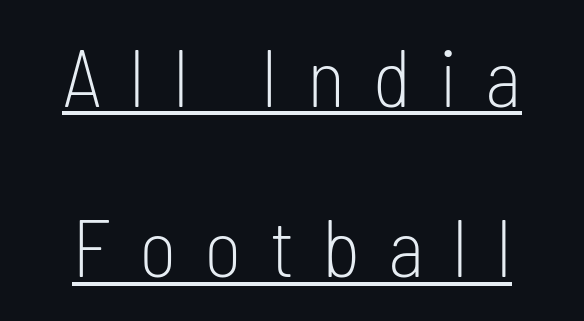
{"serif": "no", "italic": "no", "bold": "no", "weight": "light", "width": "condensed", "stroke_contrast": "low", "x_height": "medium", "monospaced": "no", "underline": "yes", "line_spacing": "loose", "line_spacing_ratio": 2.13, "letter_spacing": "wide", "letter_spacing_em": 0.35, "glyph_px": 80}
